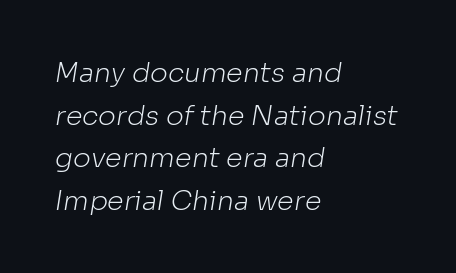
The image shows 27 px text type; set left-aligned, normal line spacing (1.58x), normal letter spacing, not underlined.
